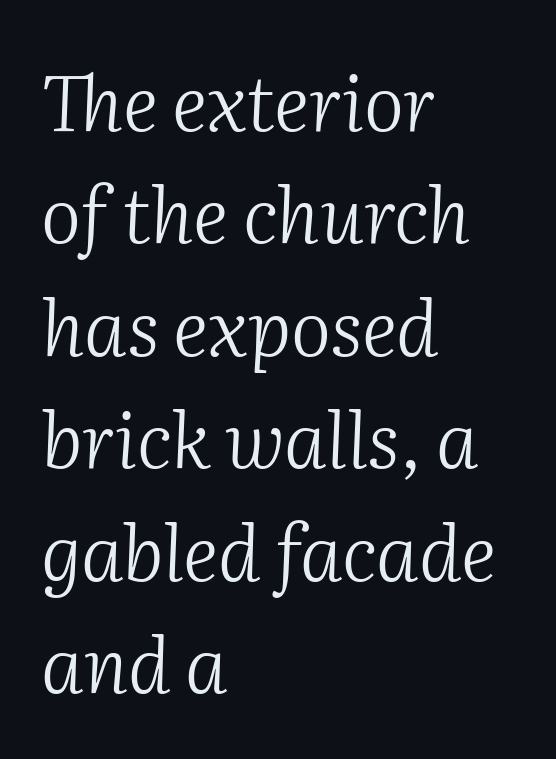
The image shows 76 px light serif type, italic (leaning right); set left-aligned, normal line spacing (1.48x), normal letter spacing, not underlined; medium stroke contrast and a medium x-height.
